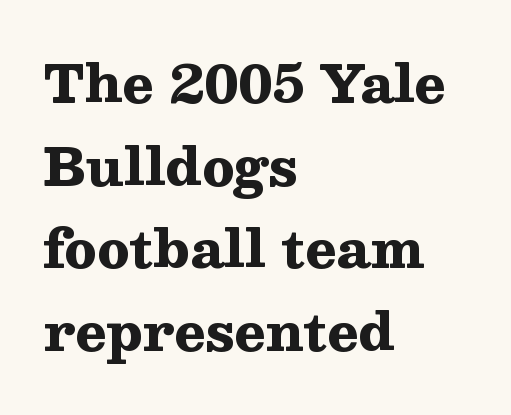
{"serif": "yes", "italic": "no", "bold": "yes", "weight": "heavy", "width": "wide", "stroke_contrast": "medium", "x_height": "medium", "monospaced": "no", "underline": "no", "align": "left", "line_spacing": "normal", "line_spacing_ratio": 1.59, "letter_spacing": "normal", "letter_spacing_em": 0.0, "glyph_px": 52}
